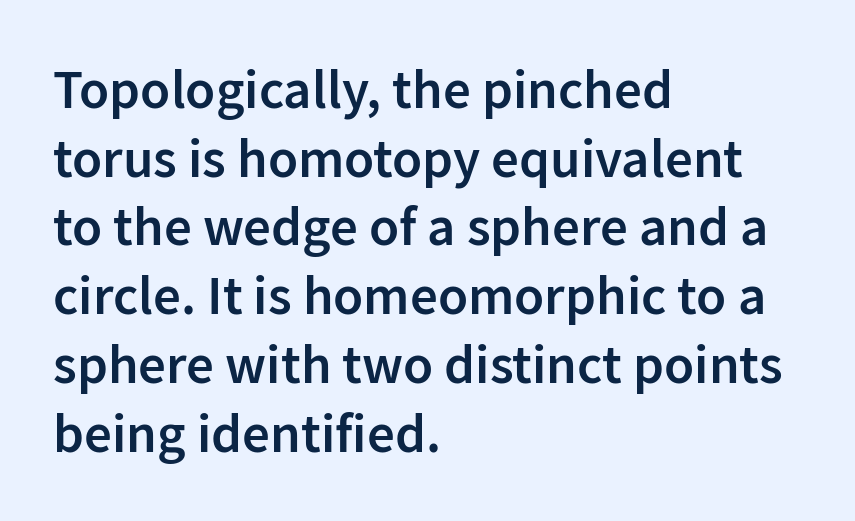
Only glyphs here, with clear space below each row. A typesetter would call this proportional, since set widths differ per character. Does the weight exceed regular? Yes, but only to semibold. Regular leading. Each word holds together tightly as a unit, with standard inter-letter gaps. Font category for this specimen: sans-serif.
